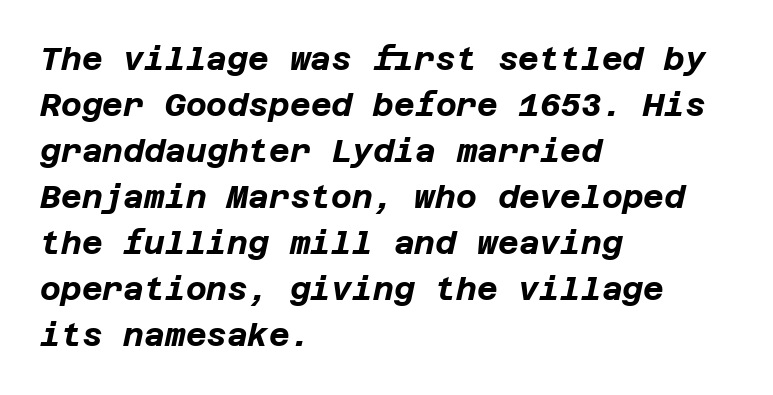
Q: Is the text bold? A: Yes.
Q: Is the text italic (slanted)? A: Yes, it leans right by about 12 degrees.
Q: Is the text underlined? A: No.
Q: How is the paragraph aligned? A: Left-aligned.
Q: Is the spacing between letters normal or unusually wide? A: Normal.
Q: Is the spacing between lines tight, normal or loose? A: Normal.
Q: Width (condensed, normal, or wide)? A: Normal.
Q: Stroke contrast? A: Low.
Q: x-height? A: Large.
